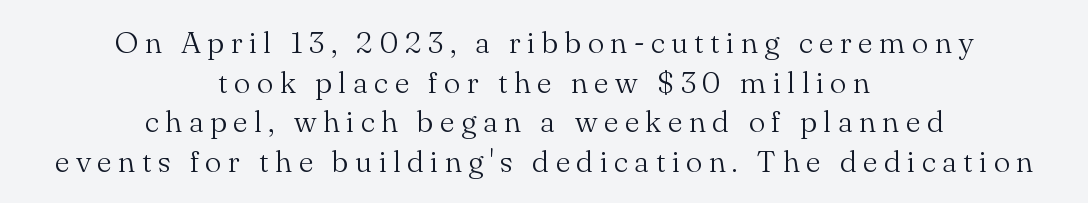
Q: Is the text bold? A: No.
Q: Is the text italic (slanted)? A: No, it is upright.
Q: Is the typeface a serif or a sans-serif typeface? A: Serif.
Q: Is the text underlined? A: No.
Q: How is the paragraph aligned? A: Centered.
Q: Is the spacing between letters normal or unusually wide? A: Unusually wide.
Q: Is the spacing between lines tight, normal or loose? A: Normal.
Q: Width (condensed, normal, or wide)? A: Normal.
Q: Stroke contrast? A: Medium.
Q: x-height? A: Small.
Q: Monospaced? A: No.
